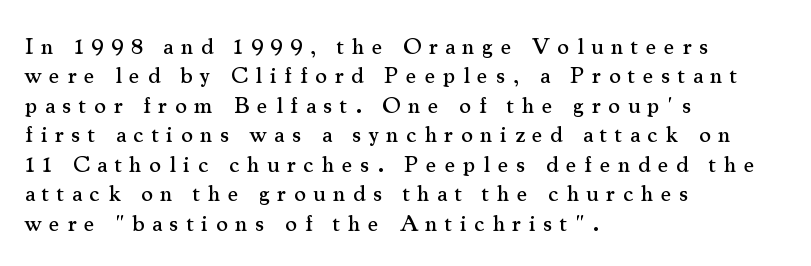
Q: Is the text italic (slanted)? A: No, it is upright.
Q: Is the text underlined? A: No.
Q: How is the paragraph aligned? A: Left-aligned.
Q: Is the spacing between letters normal or unusually wide? A: Unusually wide.
Q: Is the spacing between lines tight, normal or loose? A: Normal.
